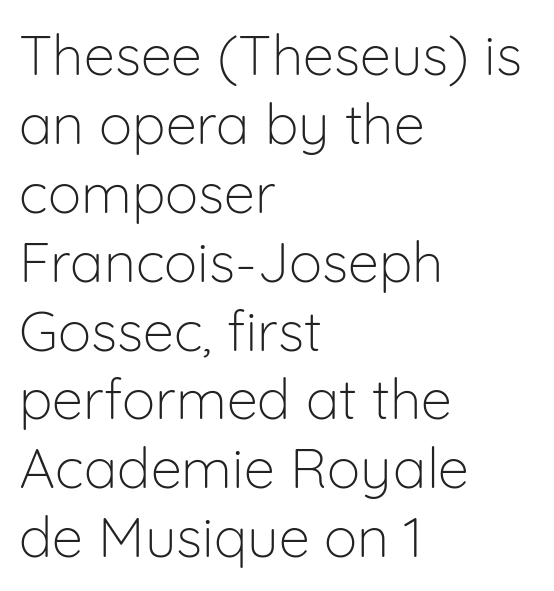
Students, note that the glyphs here touch the page at normal intervals. Each stroke keeps to a modest, everyday thickness or less. Character widths vary here, with narrow letters taking less room than wide ones. Unlike italic type, these characters show no tilt at all.
